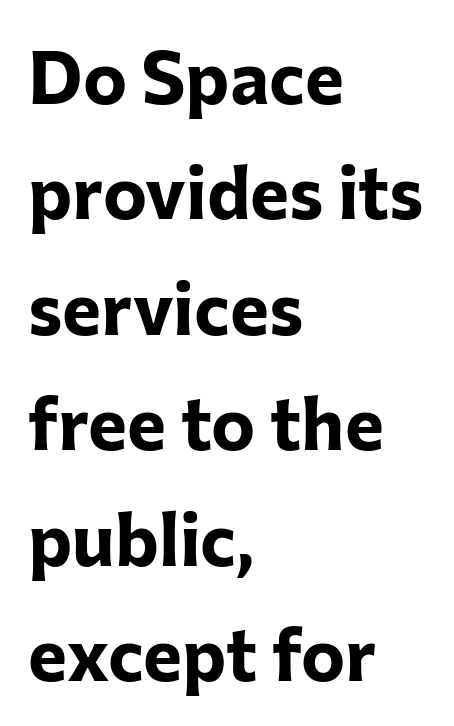
Q: Is the text bold? A: Yes.
Q: Is the text italic (slanted)? A: No, it is upright.
Q: Is the typeface a serif or a sans-serif typeface? A: Sans-serif.
Q: Is the text underlined? A: No.
Q: How is the paragraph aligned? A: Left-aligned.
Q: Is the spacing between letters normal or unusually wide? A: Normal.
Q: Is the spacing between lines tight, normal or loose? A: Normal.
Q: Width (condensed, normal, or wide)? A: Normal.
Q: Stroke contrast? A: Low.
Q: x-height? A: Medium.
Q: Monospaced? A: No.
